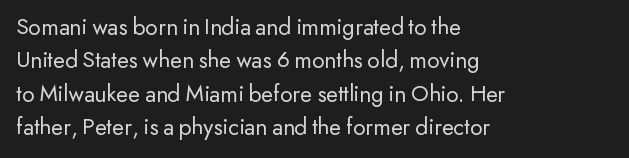
The letterforms sit at book weight or below. Posture: straight, roman, zero tilt. Tracking value appears to be zero — textbook default spacing. The passage shown stacks its lines at a standard gap. Is the block centered? No — it sits flush against the left margin. The foot of each line stays bare and open.
